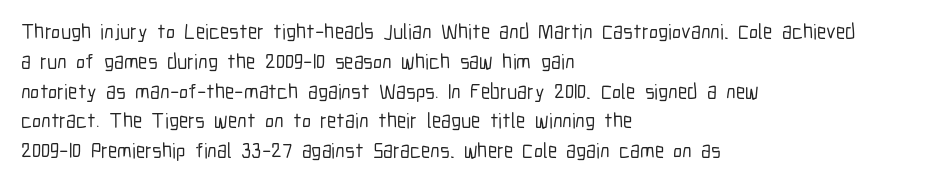
{"italic": "no", "underline": "no", "align": "left", "line_spacing": "normal", "line_spacing_ratio": 1.42, "letter_spacing": "normal", "letter_spacing_em": 0.0, "glyph_px": 21}
